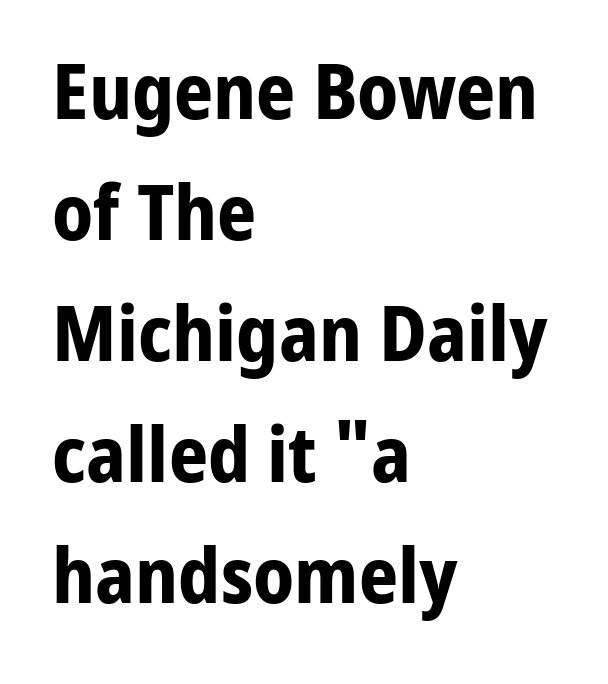
{"serif": "no", "italic": "no", "bold": "yes", "weight": "bold", "width": "normal", "stroke_contrast": "low", "x_height": "medium", "monospaced": "no", "underline": "no", "align": "left", "line_spacing": "normal", "line_spacing_ratio": 1.57, "letter_spacing": "normal", "letter_spacing_em": 0.0, "glyph_px": 77}
